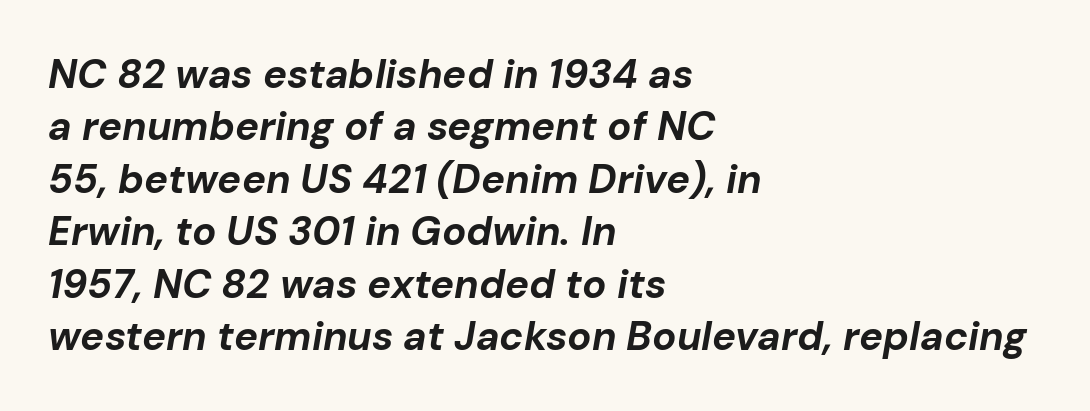
{"italic": "yes", "lean": "right", "slant_degrees": 10, "bold": "yes", "weight": "bold", "width": "normal", "stroke_contrast": "low", "x_height": "medium", "monospaced": "no", "underline": "no", "align": "left", "line_spacing": "normal", "line_spacing_ratio": 1.31, "letter_spacing": "normal", "letter_spacing_em": 0.0, "glyph_px": 40}
